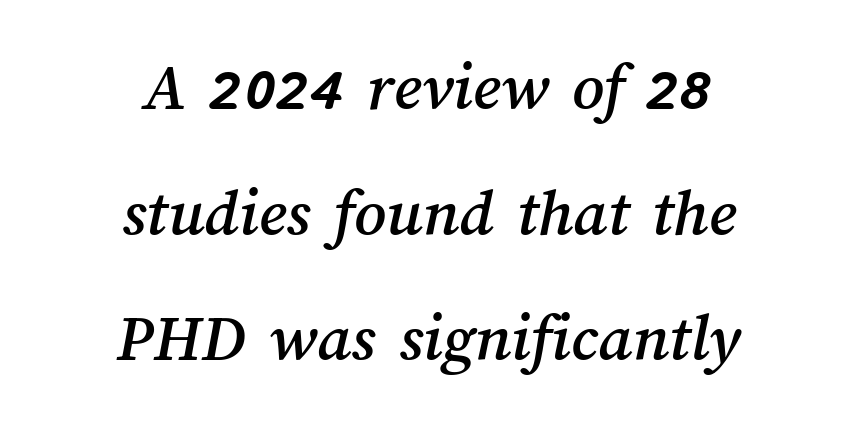
Q: Is the text underlined? A: No.
Q: How is the paragraph aligned? A: Centered.
Q: Is the spacing between letters normal or unusually wide? A: Normal.
Q: Width (condensed, normal, or wide)? A: Normal.
Q: Stroke contrast? A: Medium.
Q: x-height? A: Medium.
Q: Monospaced? A: No.
